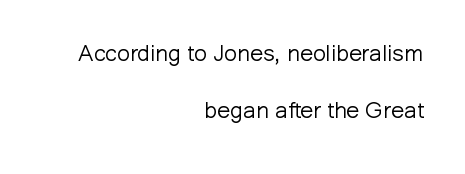
{"italic": "no", "bold": "no", "underline": "no", "align": "right", "line_spacing": "loose", "line_spacing_ratio": 2.5, "letter_spacing": "normal", "letter_spacing_em": 0.0, "glyph_px": 23}
